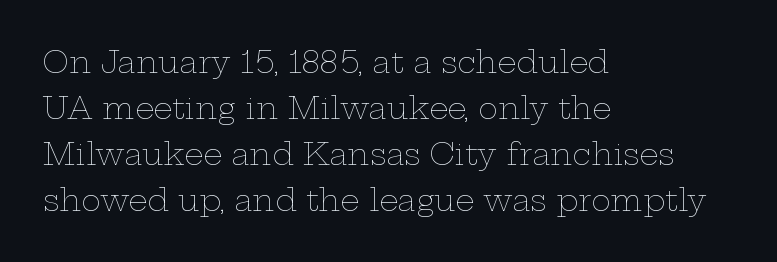
Here the glyphs are tracked normally, forming tight word shapes. Nobody drew a line under any word here. A roman cut, with each character standing at attention. Think of a printed novel: that variable character pitch is what you see here. Does the copy run flush right? No — it runs flush left. The leading is moderate, giving the passage an even texture.
